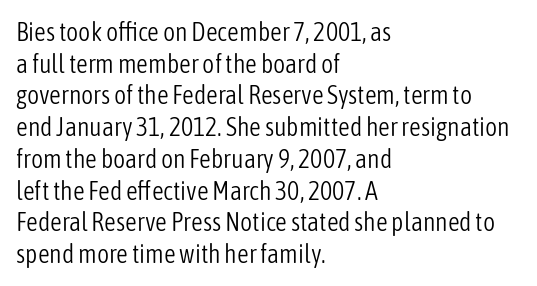
{"italic": "no", "bold": "no", "underline": "no", "align": "left", "line_spacing_ratio": 1.22, "letter_spacing": "normal", "letter_spacing_em": 0.0, "glyph_px": 26}
